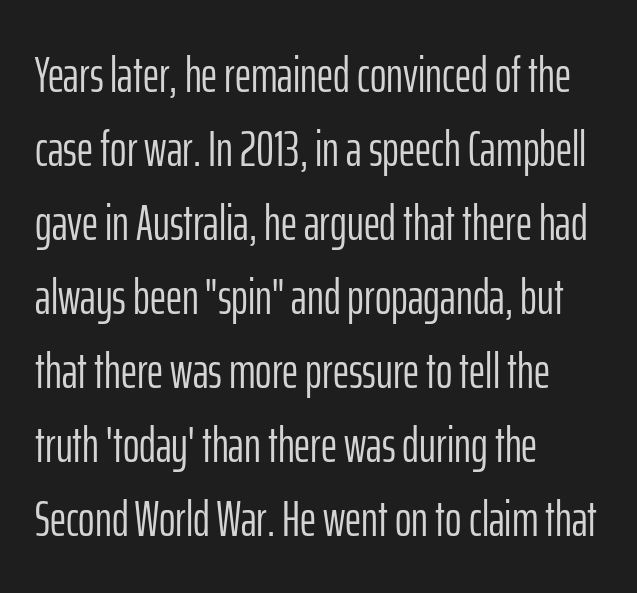
Q: Is the text bold? A: No.
Q: Is the text italic (slanted)? A: No, it is upright.
Q: Is the typeface a serif or a sans-serif typeface? A: Sans-serif.
Q: Is the text underlined? A: No.
Q: How is the paragraph aligned? A: Left-aligned.
Q: Is the spacing between letters normal or unusually wide? A: Normal.
Q: Is the spacing between lines tight, normal or loose? A: Normal.
Q: Width (condensed, normal, or wide)? A: Condensed.
Q: Stroke contrast? A: Low.
Q: x-height? A: Medium.
Q: Monospaced? A: No.
